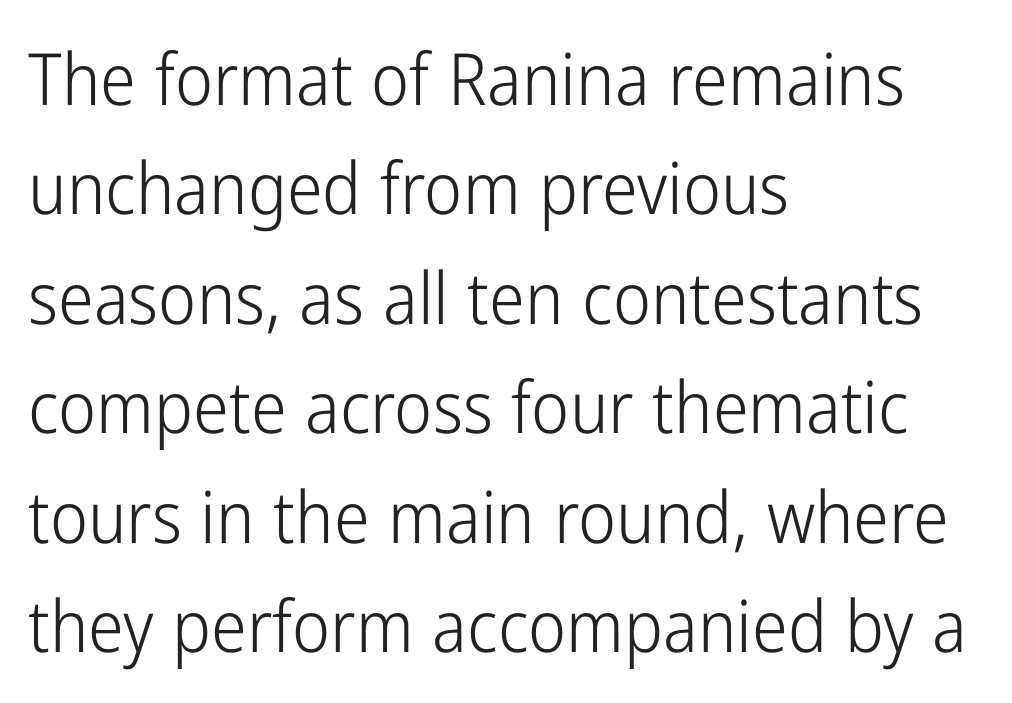
Q: Is the text bold? A: No.
Q: Is the text italic (slanted)? A: No, it is upright.
Q: Is the typeface a serif or a sans-serif typeface? A: Sans-serif.
Q: Is the text underlined? A: No.
Q: How is the paragraph aligned? A: Left-aligned.
Q: Is the spacing between letters normal or unusually wide? A: Normal.
Q: Is the spacing between lines tight, normal or loose? A: Normal.
Q: Width (condensed, normal, or wide)? A: Condensed.
Q: Stroke contrast? A: Low.
Q: x-height? A: Medium.
Q: Monospaced? A: No.
